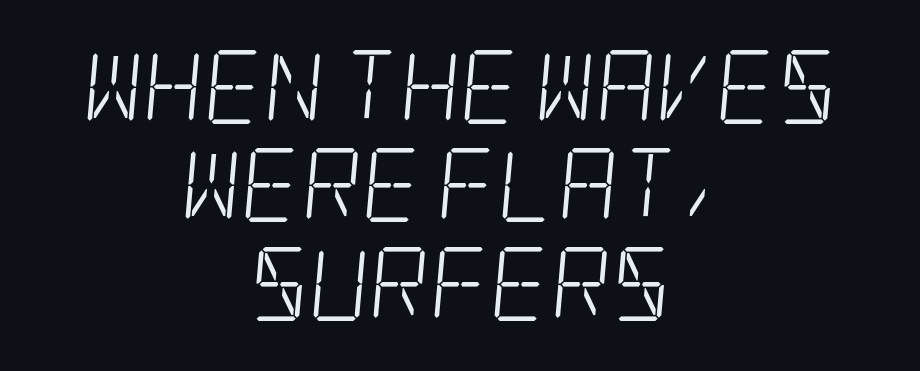
The baseline area is clear. Notice how descenders clear the ascenders below comfortably — that's standard leading. The typeface has the unassuming heft of standard copy or less. The paragraph has two soft edges and a firm central axis. This sample uses plain, unmodified letter spacing. The face used here is seriffed, in the tradition of book romans.
